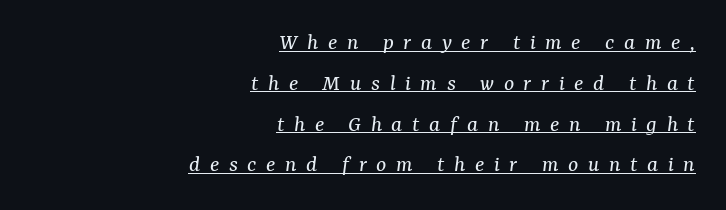
{"italic": "yes", "lean": "right", "slant_degrees": 7, "bold": "no", "underline": "yes", "align": "right", "line_spacing": "normal", "line_spacing_ratio": 1.7, "letter_spacing": "wide", "letter_spacing_em": 0.4, "glyph_px": 24}
